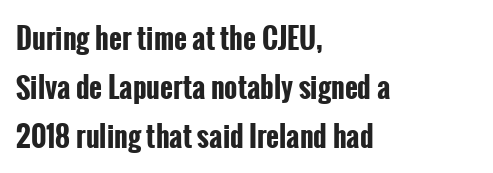
The image shows 28 px bold, condensed sans-serif type, upright; set left-aligned, line spacing 1.75x, normal letter spacing, not underlined; low stroke contrast and a medium x-height.
